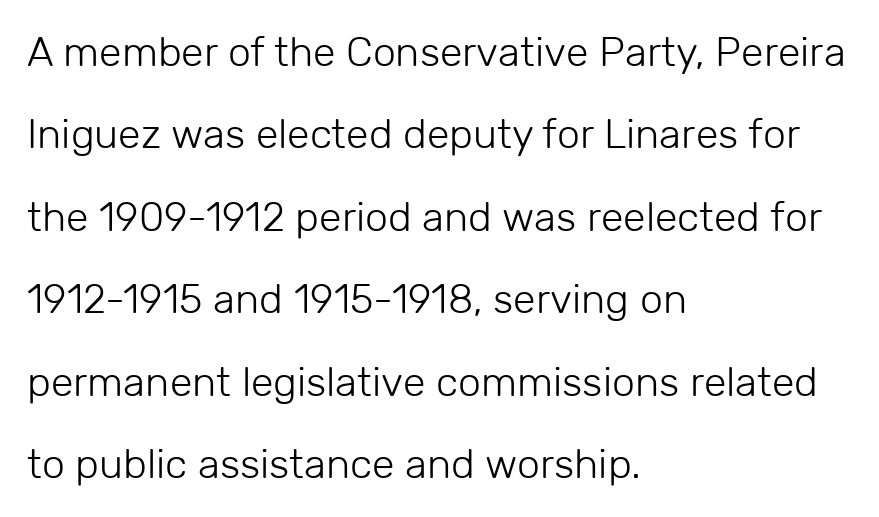
The font's upright variant was chosen for this text. The text was rendered using a sans face with plain stroke endings. The words here are not underlined. Baseline-to-baseline distance is far greater than the letter height. This rendering uses left alignment, leaving the right contour irregular.
